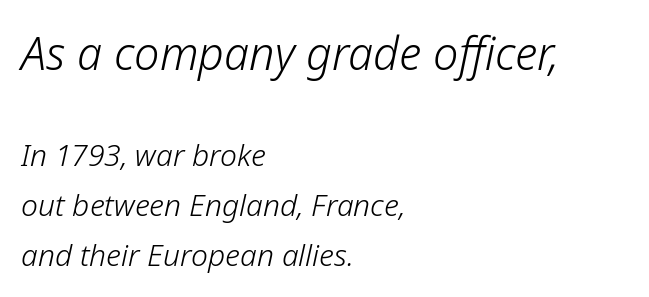
The image shows 45 px light type, italic (leaning right); set left-aligned, normal line spacing (1.68x), normal letter spacing, not underlined; the first (top) block is 1.5x larger; low stroke contrast and a medium x-height.
